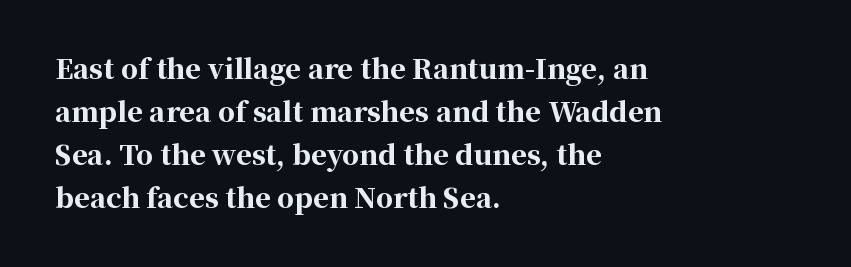
{"italic": "no", "bold": "yes", "underline": "no", "align": "left", "line_spacing": "normal", "line_spacing_ratio": 1.59, "letter_spacing": "normal", "letter_spacing_em": 0.0, "glyph_px": 27}
